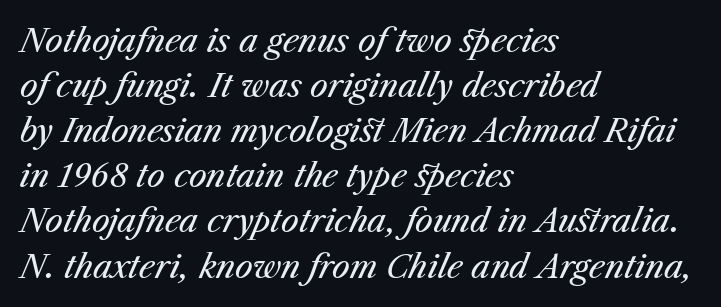
Do the characters align in a grid? No, the font is proportional. This rendering uses left alignment, leaving the right contour irregular. Short note: letters normally spaced. Is this a heavy cut? Hardly; it is regular or lighter. The zone under the glyphs is completely vacant. The passage shown stacks its lines at a standard gap.
